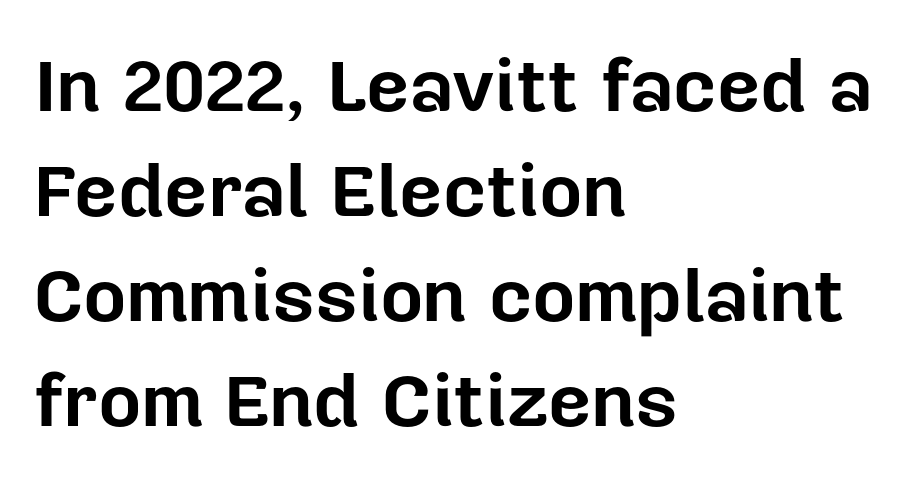
{"serif": "no", "italic": "no", "bold": "yes", "weight": "bold", "width": "normal", "stroke_contrast": "low", "x_height": "medium", "monospaced": "no", "underline": "no", "align": "left", "line_spacing": "normal", "line_spacing_ratio": 1.4, "letter_spacing": "normal", "letter_spacing_em": 0.0, "glyph_px": 75}
